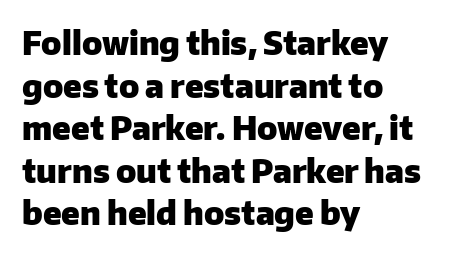
The image shows 32 px heavy sans-serif type, upright; set left-aligned, normal line spacing (1.33x), normal letter spacing, not underlined; low stroke contrast and a medium x-height.
